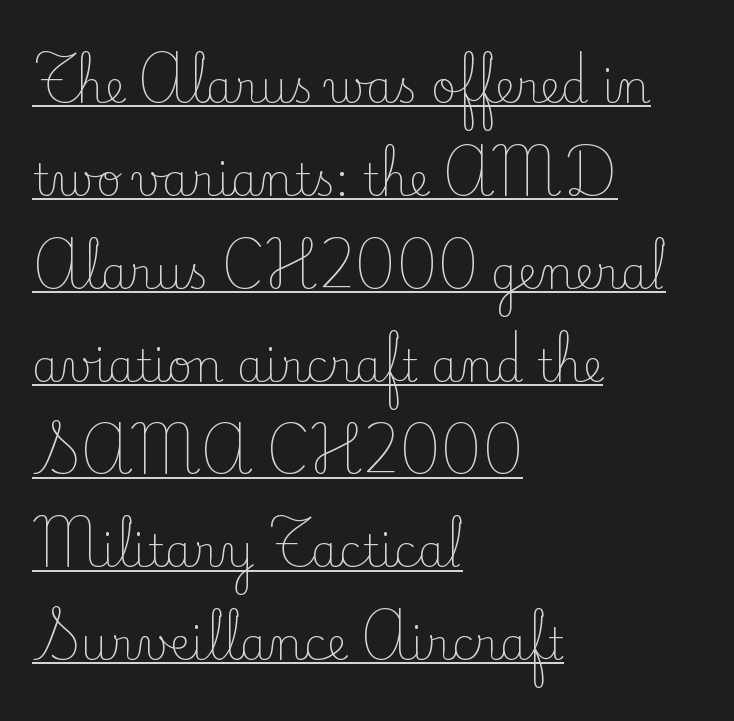
{"serif": "yes", "italic": "no", "bold": "no", "weight": "light", "width": "normal", "stroke_contrast": "low", "x_height": "small", "monospaced": "no", "underline": "yes", "align": "left", "line_spacing": "loose", "line_spacing_ratio": 2.11, "letter_spacing": "normal", "letter_spacing_em": 0.0, "glyph_px": 44}
